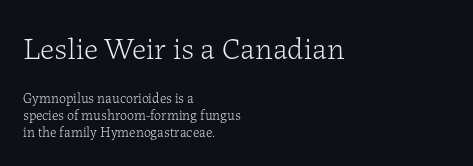
{"serif": "yes", "italic": "no", "bold": "no", "weight": "light", "width": "normal", "stroke_contrast": "low", "x_height": "medium", "monospaced": "no", "underline": "no", "align": "left", "line_spacing_ratio": 1.23, "letter_spacing": "normal", "letter_spacing_em": 0.0, "larger_block": "first", "size_ratio": 2.21, "glyph_px": 31}
